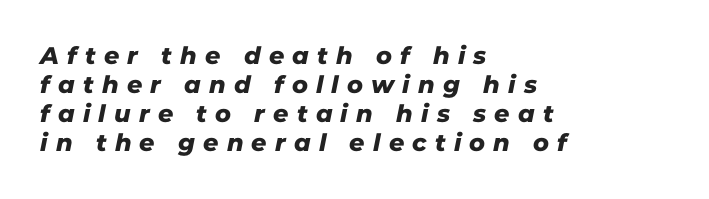
The image shows 24 px text type; set left-aligned, line spacing 1.21x, unusually wide letter spacing (+0.34 em), not underlined.
